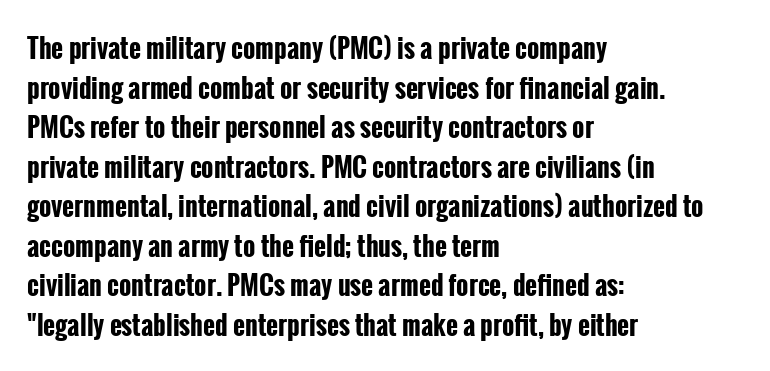
{"italic": "no", "bold": "yes", "underline": "no", "align": "left", "line_spacing": "normal", "line_spacing_ratio": 1.52, "letter_spacing": "normal", "letter_spacing_em": 0.0, "glyph_px": 26}
